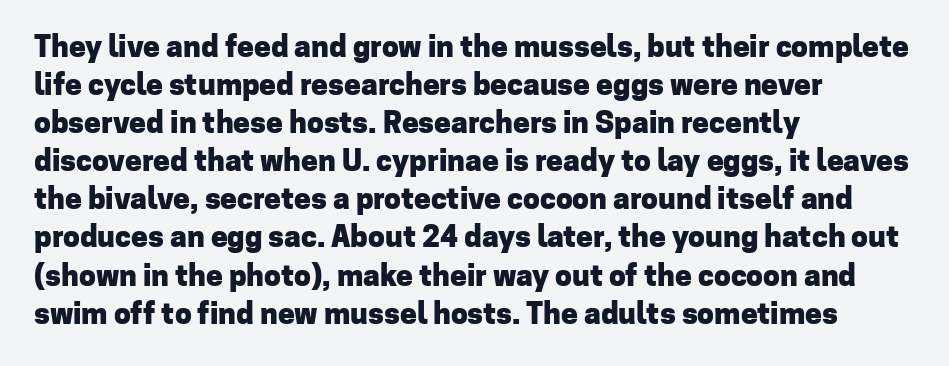
The image shows 30 px heavy sans-serif type, upright; set left-aligned, normal line spacing (1.27x), normal letter spacing, not underlined; low stroke contrast and a medium x-height.
